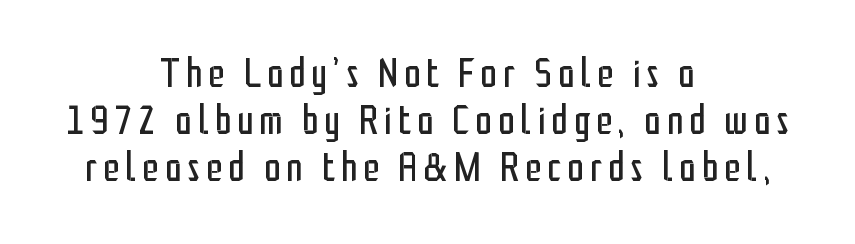
Q: Is the text bold? A: No.
Q: Is the text italic (slanted)? A: No, it is upright.
Q: Is the typeface a serif or a sans-serif typeface? A: Sans-serif.
Q: Is the text underlined? A: No.
Q: How is the paragraph aligned? A: Centered.
Q: Is the spacing between lines tight, normal or loose? A: Tight.
Q: Width (condensed, normal, or wide)? A: Condensed.
Q: Stroke contrast? A: Low.
Q: x-height? A: Medium.
Q: Monospaced? A: No.
